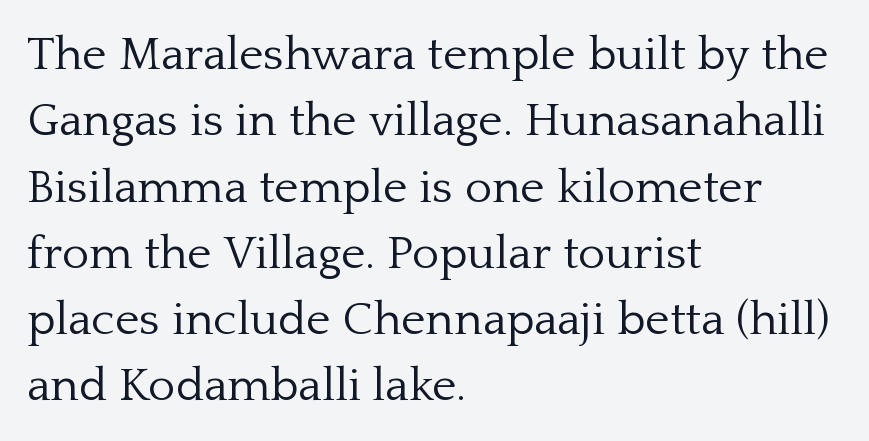
Think of a printed novel: that variable character pitch is what you see here. The letters carry serifs — small finishing strokes at the ends of their stems. Which margin do the lines hug? The left one — the right edge is uneven. Stroke mass is kept to a normal reading level or below. Default kerning and tracking; the words read as compact shapes. The type sits square on the baseline with zero lean.
